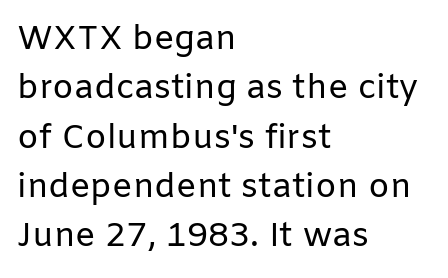
The image shows 34 px regular-weight sans-serif type, upright; set left-aligned, normal line spacing (1.45x), normal letter spacing, not underlined; low stroke contrast and a medium x-height.
